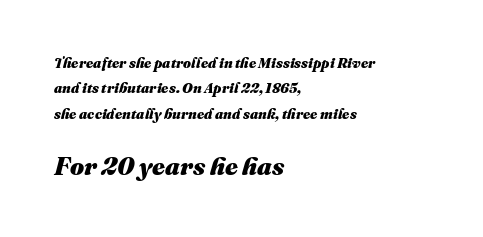
Q: Is the text bold? A: Yes.
Q: Is the text italic (slanted)? A: Yes, it leans right by about 16 degrees.
Q: Is the text underlined? A: No.
Q: How is the paragraph aligned? A: Left-aligned.
Q: Is the spacing between letters normal or unusually wide? A: Normal.
Q: Which block of text is set in a larger size, the first (top) or the second (bottom)? A: The second (bottom) one.
